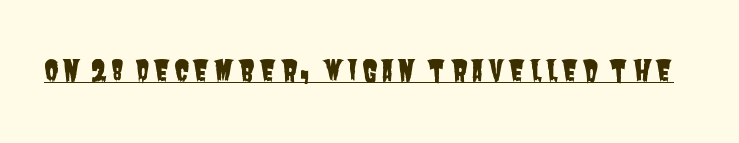
{"serif": "no", "width": "condensed", "stroke_contrast": "low", "x_height": "large", "monospaced": "no", "underline": "yes", "glyph_px": 28}
